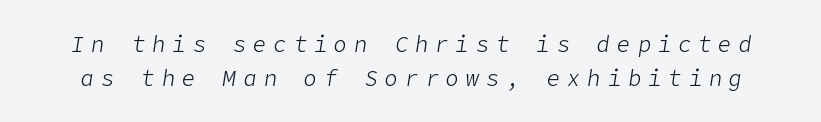
Q: Is the text bold? A: No.
Q: Is the text italic (slanted)? A: Yes, it leans right by about 9 degrees.
Q: Is the text underlined? A: No.
Q: Is the spacing between letters normal or unusually wide? A: Unusually wide.
Q: Is the spacing between lines tight, normal or loose? A: Normal.
